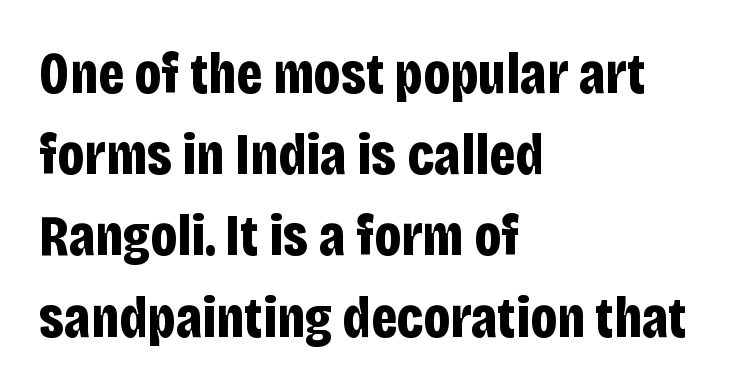
Q: Is the text bold? A: Yes.
Q: Is the text italic (slanted)? A: No, it is upright.
Q: Is the typeface a serif or a sans-serif typeface? A: Sans-serif.
Q: Is the text underlined? A: No.
Q: How is the paragraph aligned? A: Left-aligned.
Q: Is the spacing between letters normal or unusually wide? A: Normal.
Q: Is the spacing between lines tight, normal or loose? A: Normal.
Q: Width (condensed, normal, or wide)? A: Condensed.
Q: Stroke contrast? A: Low.
Q: x-height? A: Large.
Q: Monospaced? A: No.
